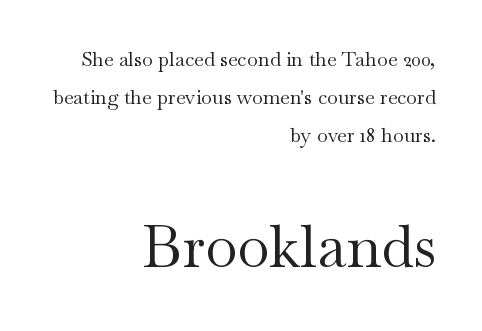
{"serif": "yes", "italic": "no", "bold": "no", "weight": "regular", "width": "wide", "stroke_contrast": "medium", "x_height": "small", "monospaced": "no", "underline": "no", "align": "right", "line_spacing": "loose", "line_spacing_ratio": 1.91, "letter_spacing": "normal", "letter_spacing_em": 0.0, "larger_block": "second", "size_ratio": 2.95, "glyph_px": 59}
